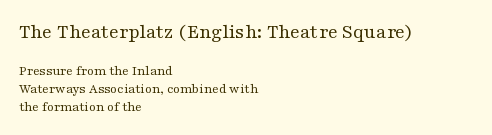
Unbolded letterforms with no extra heft. A student would call this left alignment; a typographer would say flush left, rag right. A clean baseline with only descenders dipping below it. How are the letters spaced? Ordinarily, with no added tracking. Students, observe: this is what conventionally led text looks like.
